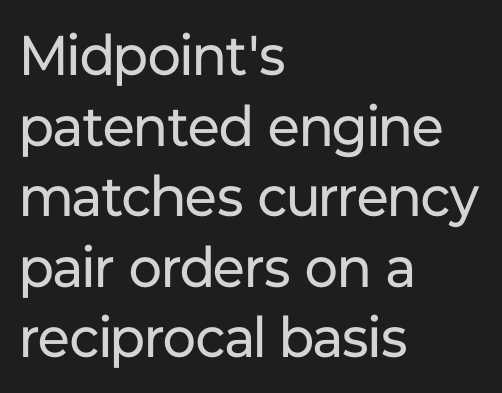
Inter-character spacing is left at the font's built-in metrics. The letters advance in unequal steps, a hallmark of proportional type. Stroke mass is kept to a normal reading level or below. Quick note: underline off. The face used here is a sans, in the tradition of grotesques and geometrics.
